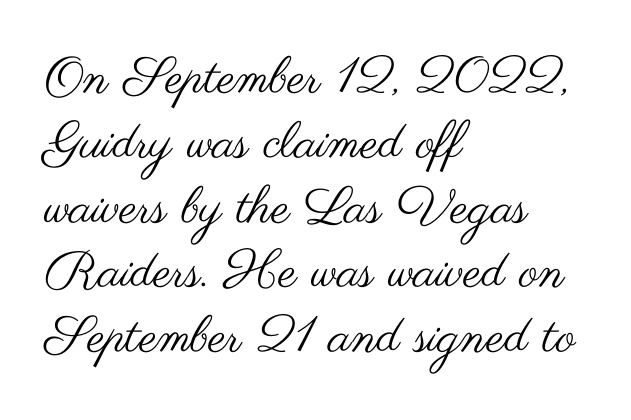
Casual observation: everything's shoved over to the left. Do the characters align in a grid? No, the font is proportional. Plain, unruled lines of type. Whoever set this chose a conventional vertical rhythm.
